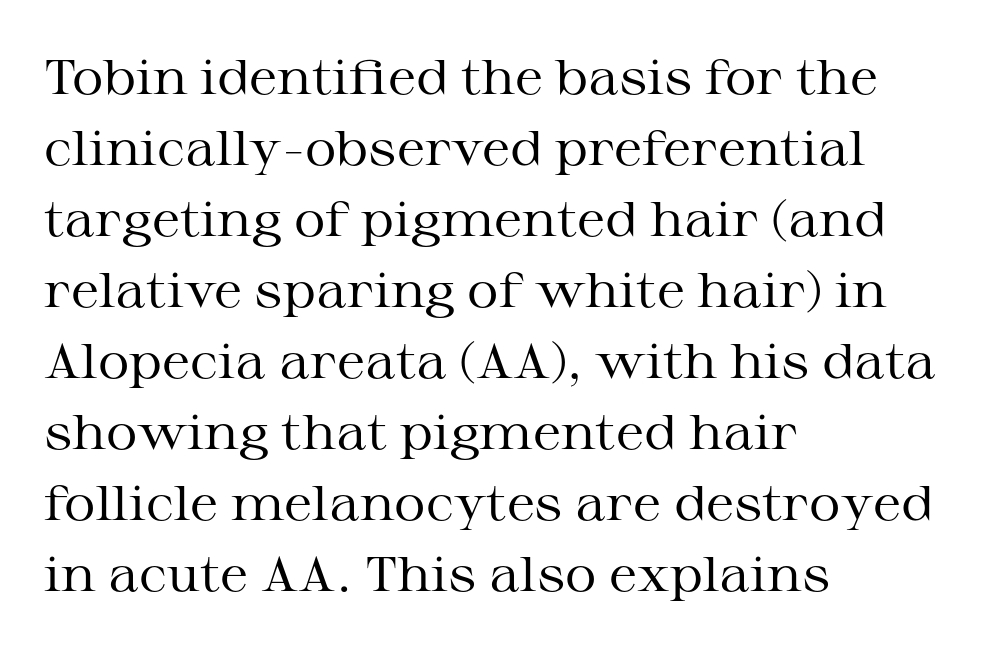
Just letters on the line, the space beneath them empty. Weight: in the light-to-regular range. Classification — serif. The font's upright variant was chosen for this text.
